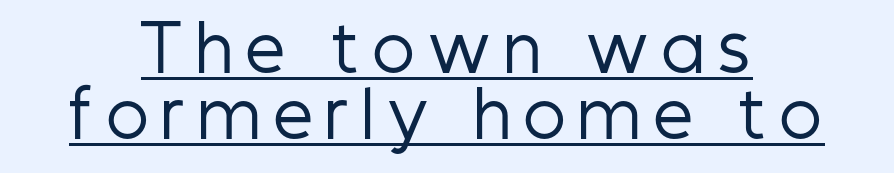
Tracking value appears strongly positive — letters spread wide. Counters stay open thanks to moderate or lighter strokes. Here the designer chose a conventional face with non-uniform glyph widths. You can tell from the bare stems that sans-serif type was used. Every row of glyphs is offset so its center matches the block's center.
